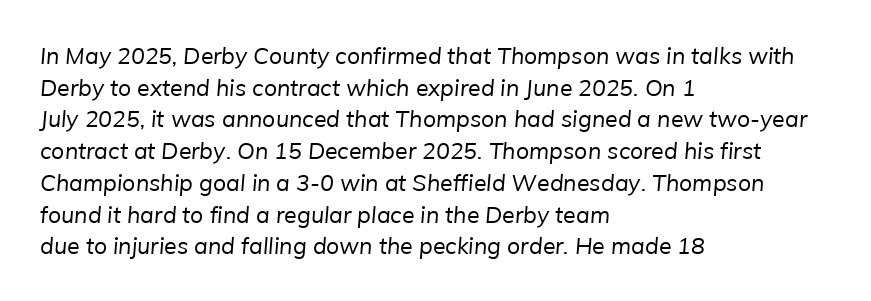
No letter is thick-stroked: the sample isn't bold. If you measured baseline to baseline, you'd find a middling distance. Check the space under the baseline: it is left empty. Where is the straight margin? On the left.
